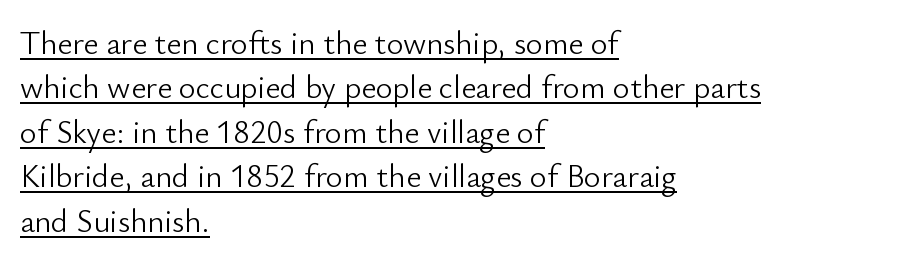
Look at the tracking — it's just the regular setting, nothing added. Looks like regular typesetting: each glyph gets only the width it needs. Normally led — the rows are evenly, conventionally spaced. A typesetter would mark this as roman, not italic. This rendering features underlined lettering.
